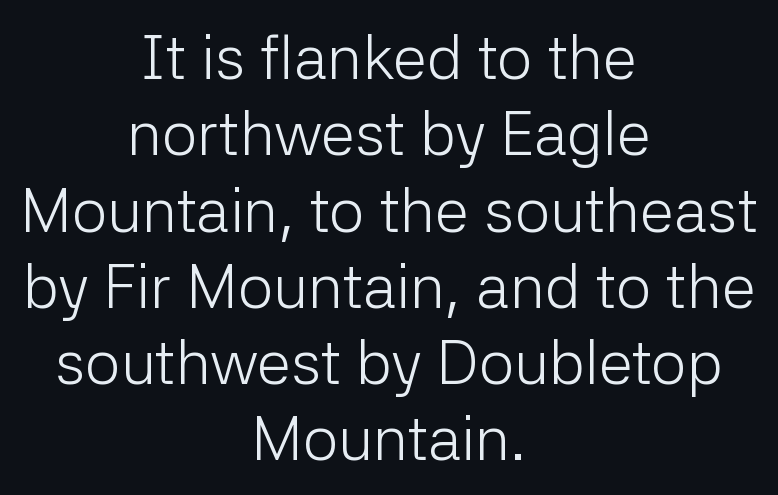
Q: Is the text bold? A: No.
Q: Is the text italic (slanted)? A: No, it is upright.
Q: Is the typeface a serif or a sans-serif typeface? A: Sans-serif.
Q: Is the text underlined? A: No.
Q: How is the paragraph aligned? A: Centered.
Q: Is the spacing between letters normal or unusually wide? A: Normal.
Q: Width (condensed, normal, or wide)? A: Normal.
Q: Stroke contrast? A: Low.
Q: x-height? A: Medium.
Q: Monospaced? A: No.
